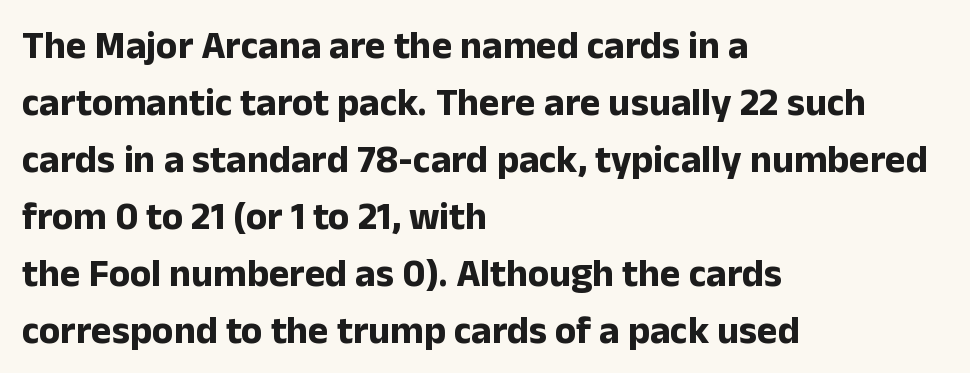
{"serif": "no", "italic": "no", "bold": "yes", "weight": "bold", "width": "normal", "stroke_contrast": "low", "x_height": "medium", "monospaced": "no", "underline": "no", "align": "left", "line_spacing": "normal", "line_spacing_ratio": 1.46, "letter_spacing": "normal", "letter_spacing_em": 0.0, "glyph_px": 39}
